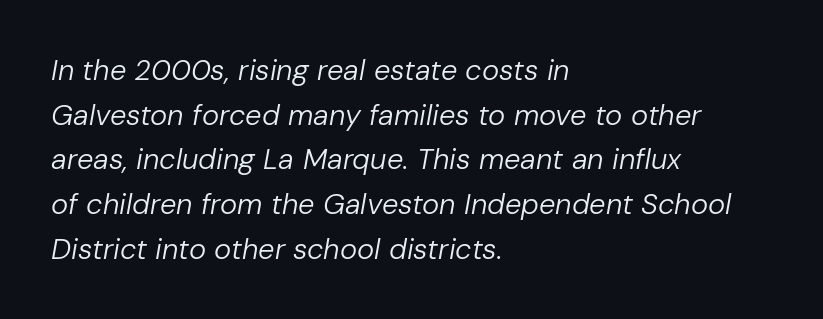
The image shows 29 px regular-weight type, italic (leaning right); set left-aligned, normal line spacing (1.54x), normal letter spacing, not underlined; low stroke contrast and a medium x-height.
